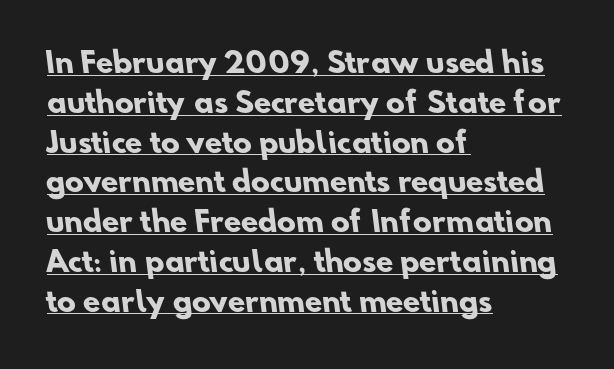
{"serif": "no", "bold": "yes", "weight": "heavy", "width": "normal", "stroke_contrast": "low", "x_height": "small", "monospaced": "no", "underline": "yes", "align": "left", "line_spacing": "normal", "line_spacing_ratio": 1.42, "letter_spacing": "normal", "letter_spacing_em": 0.0, "glyph_px": 28}
